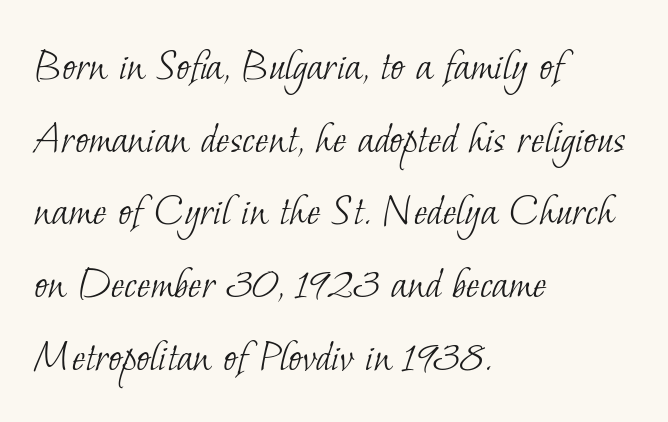
Notice how the passage keeps a crisp vertical edge on the left only. The font family rendered here belongs to the serif group. Evenly set lines give the paragraph a standard silhouette. Looks like regular typesetting: each glyph gets only the width it needs.
